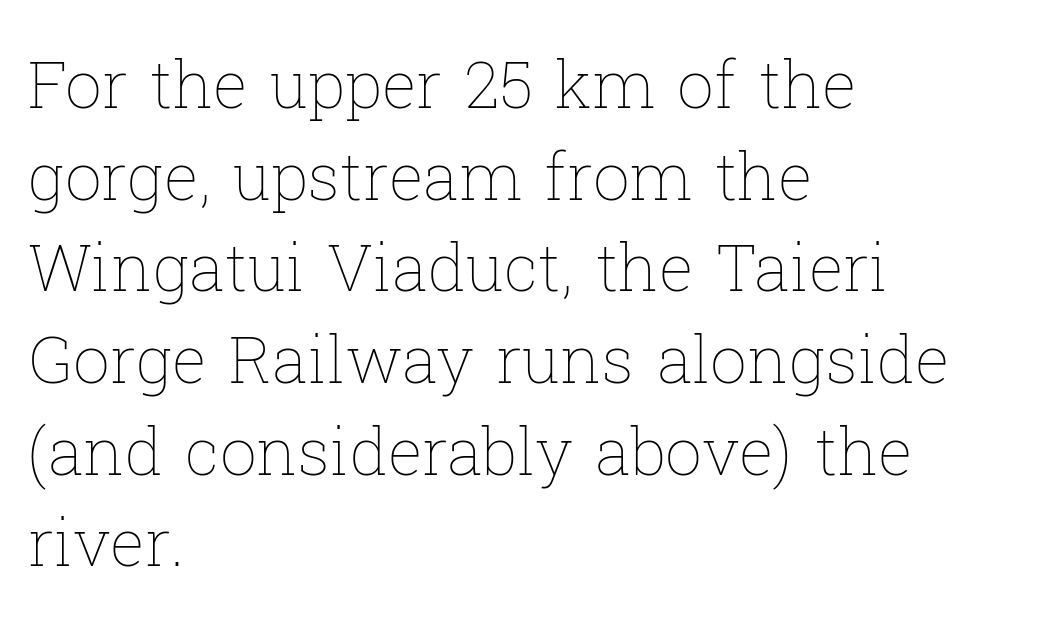
The face looks like a standard text weight, possibly lighter. Has an underline been added? It has not. Default kerning and tracking; the words read as compact shapes. Italic? Not at all — the glyphs are vertical. Notice how the passage keeps a crisp vertical edge on the left only.
